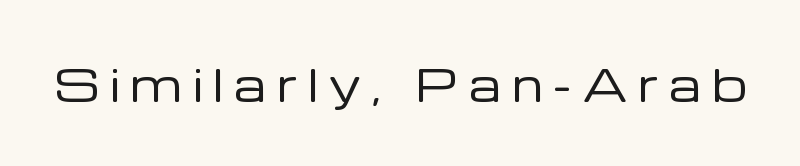
Someone cranked the tracking dial way up on this one. Ascenders rise straight up at ninety degrees. Descenders are the only things crossing below the line. The letterforms sit at book weight or below. Does the type have serifs? No, each stem ends abruptly.
